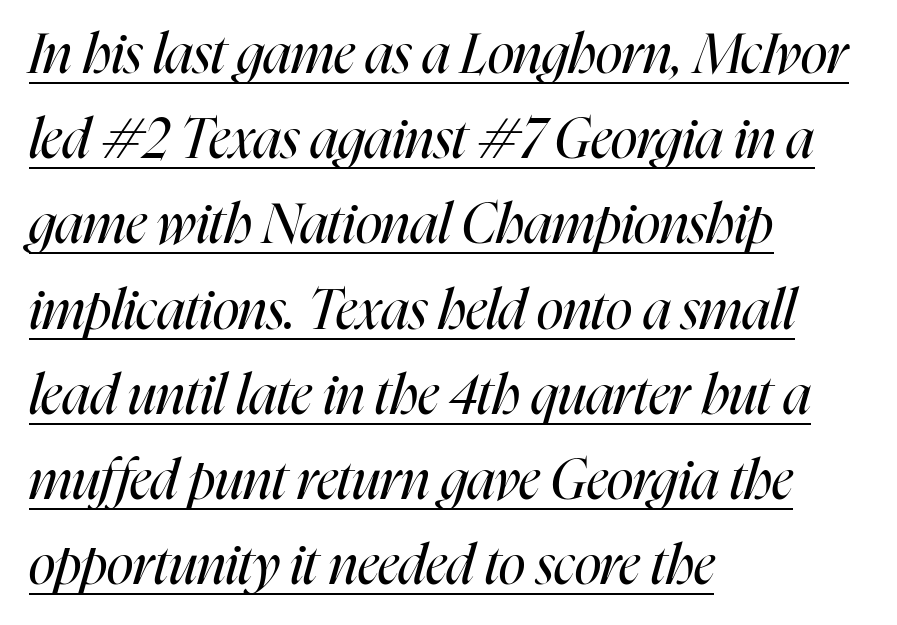
{"italic": "yes", "lean": "right", "slant_degrees": 16, "bold": "no", "weight": "regular", "width": "condensed", "stroke_contrast": "high", "x_height": "medium", "monospaced": "no", "underline": "yes", "align": "left", "line_spacing": "normal", "line_spacing_ratio": 1.55, "letter_spacing": "normal", "letter_spacing_em": 0.0, "glyph_px": 55}
